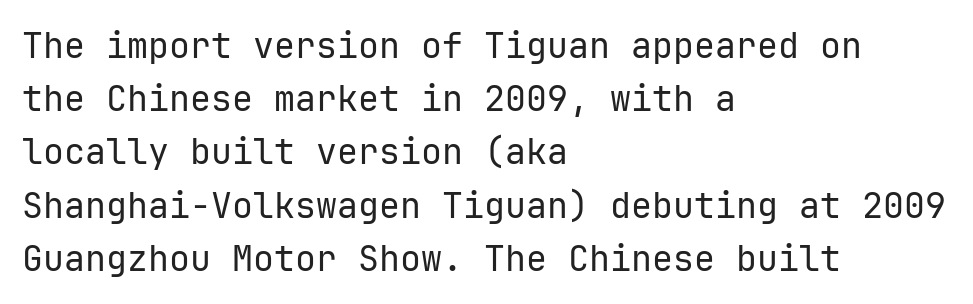
The image shows 35 px regular-weight sans-serif type, upright, monospaced; set left-aligned, normal line spacing (1.52x), normal letter spacing, not underlined; low stroke contrast and a medium x-height.
